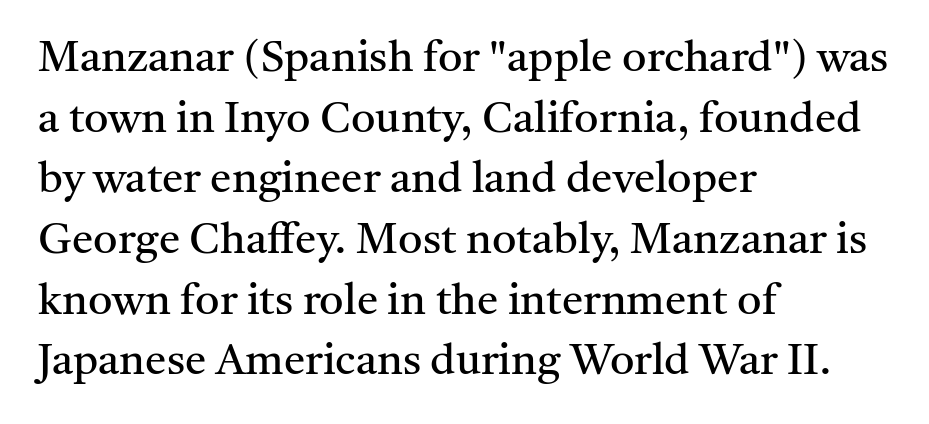
Stems and bowls with no extra thickness — not bold. The string is rendered with underlining switched off. Quick note: interline space is typical. The rendering uses natural spacing where letterforms have individual widths. Each letter's strokes conclude with small projecting serifs.
